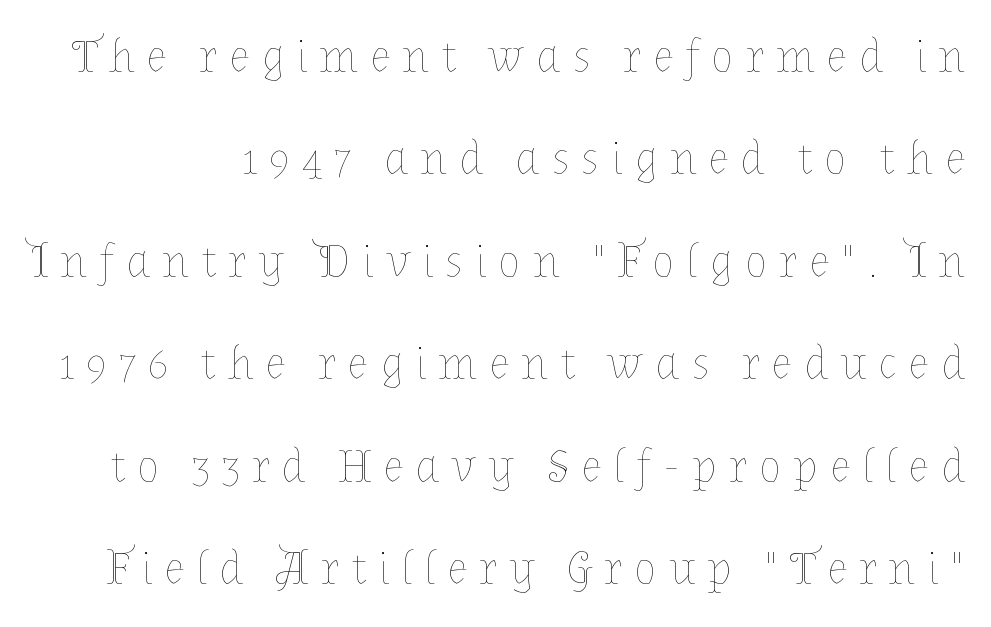
Whoever set this chose breathing room over compactness in the vertical rhythm. These lines are rendered in a variable-pitch font. The letterforms sit at book weight or below. Type without underlining. In terms of letterspacing, this is a distinctly airy, spread setting. Does the lettering tilt? It doesn't — this is upright.
